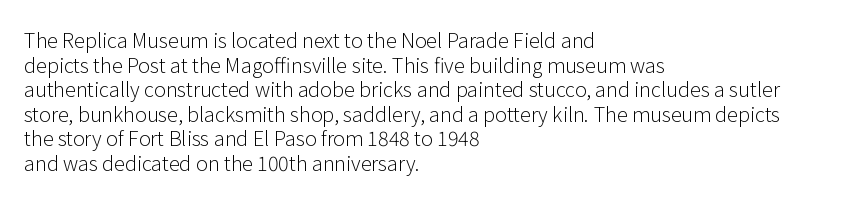
{"italic": "no", "bold": "no", "underline": "no", "align": "left", "line_spacing_ratio": 1.23, "letter_spacing": "normal", "letter_spacing_em": 0.0, "glyph_px": 20}
